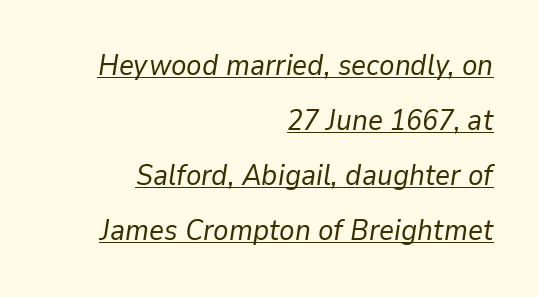
{"italic": "yes", "lean": "right", "slant_degrees": 9, "bold": "no", "weight": "regular", "width": "normal", "stroke_contrast": "low", "x_height": "medium", "monospaced": "no", "underline": "yes", "align": "right", "line_spacing": "loose", "line_spacing_ratio": 1.9, "letter_spacing": "normal", "letter_spacing_em": 0.0, "glyph_px": 29}
